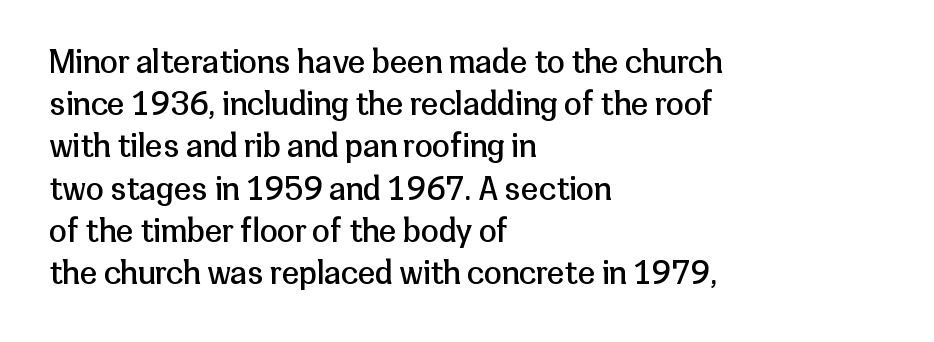
Looks like regular typesetting: each glyph gets only the width it needs. The compositor pushed each line to the left boundary. Nope, no serifs anywhere on these letters. This rendering features lettering with no underline.
